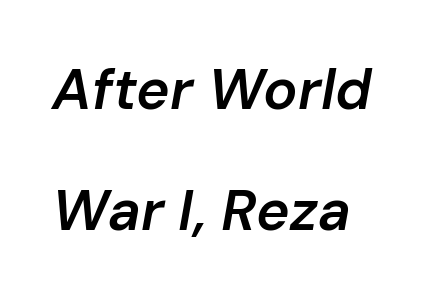
Only glyphs here, with clear space below each row. If you drew a line through each stem, it would be angled. A typesetter would call this proportional, since set widths differ per character. The passage shown stacks its lines with a broad gap. Short note: letters normally spaced. These lines carry some extra weight — a demibold, not a full bold.
